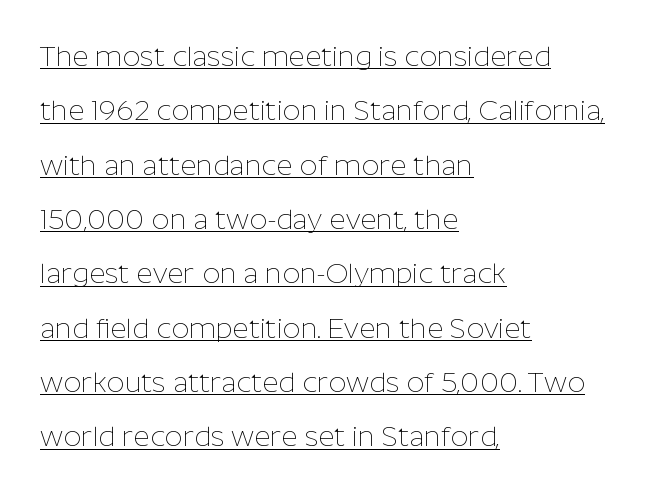
Honestly, the underline is the first thing you notice here. A sans-serif font was chosen for this passage. Typeset ragged right — the left edge is the straight one. Students, note that the glyphs here touch the page at normal intervals.
